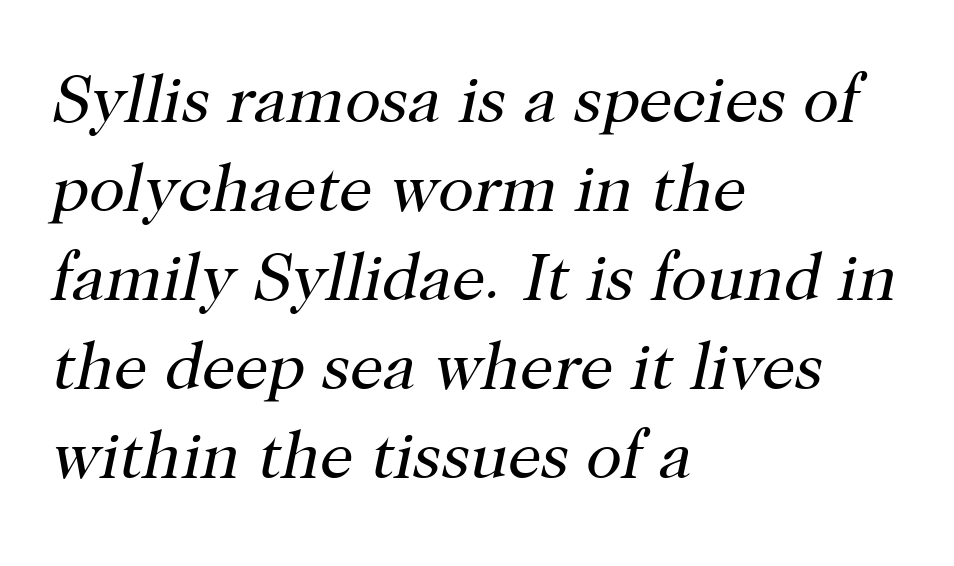
Q: Is the text bold? A: No.
Q: Is the text italic (slanted)? A: Yes, it leans right by about 12 degrees.
Q: Is the typeface a serif or a sans-serif typeface? A: Serif.
Q: Is the text underlined? A: No.
Q: How is the paragraph aligned? A: Left-aligned.
Q: Is the spacing between letters normal or unusually wide? A: Normal.
Q: Is the spacing between lines tight, normal or loose? A: Normal.
Q: Width (condensed, normal, or wide)? A: Normal.
Q: Stroke contrast? A: High.
Q: x-height? A: Medium.
Q: Monospaced? A: No.
